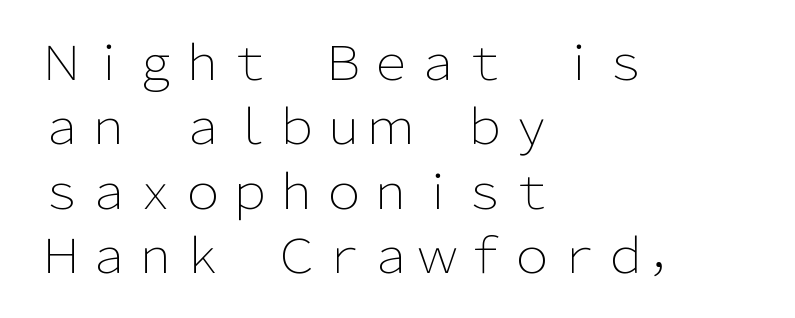
{"serif": "no", "italic": "no", "bold": "no", "weight": "light", "width": "normal", "stroke_contrast": "low", "x_height": "medium", "monospaced": "no", "underline": "no", "align": "left", "line_spacing": "normal", "line_spacing_ratio": 1.37, "letter_spacing": "normal", "letter_spacing_em": 0.0, "glyph_px": 47}
